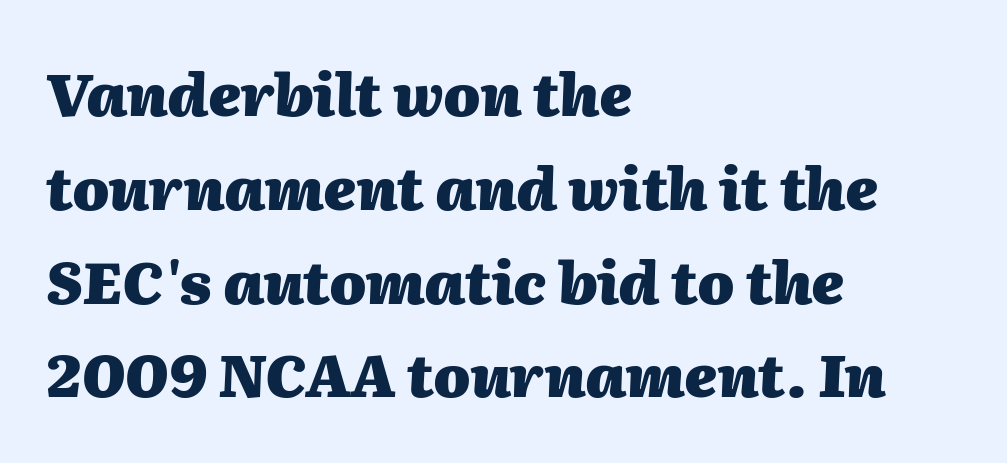
Summary of weight: heavy, a full bold. Letter spacing: default. This sample has the flowing, uneven cadence of proportional lettering. The vertical gap from one line to the next is medium. The baseline area is clear.
